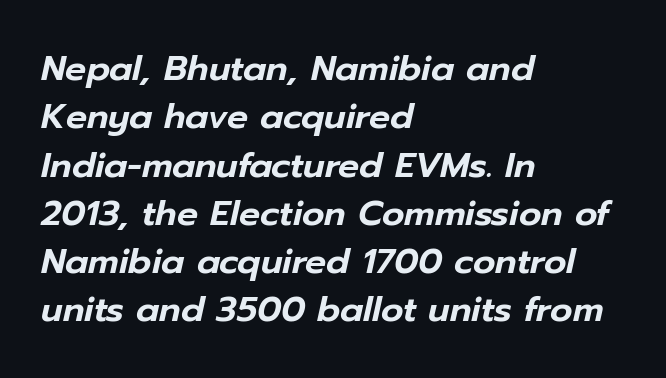
The image shows 35 px text type, italic (leaning right); set left-aligned, normal line spacing (1.38x), normal letter spacing, not underlined; low stroke contrast and a medium x-height.
